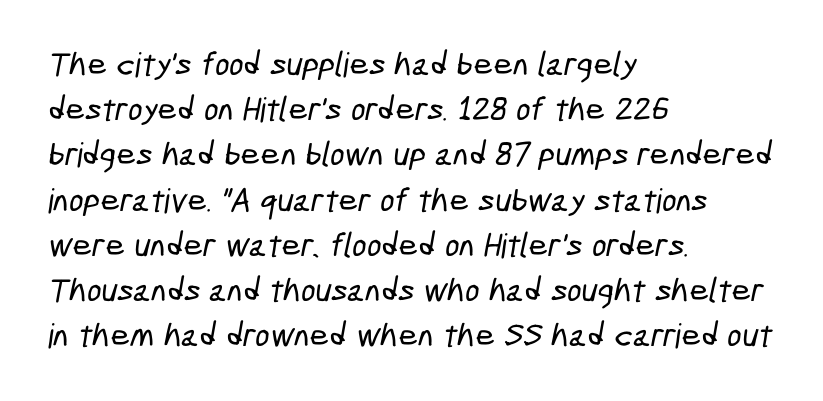
Q: Is the typeface a serif or a sans-serif typeface? A: Sans-serif.
Q: Is the text underlined? A: No.
Q: How is the paragraph aligned? A: Left-aligned.
Q: Is the spacing between letters normal or unusually wide? A: Normal.
Q: Is the spacing between lines tight, normal or loose? A: Normal.
Q: Width (condensed, normal, or wide)? A: Condensed.
Q: Stroke contrast? A: Low.
Q: x-height? A: Medium.
Q: Monospaced? A: No.
